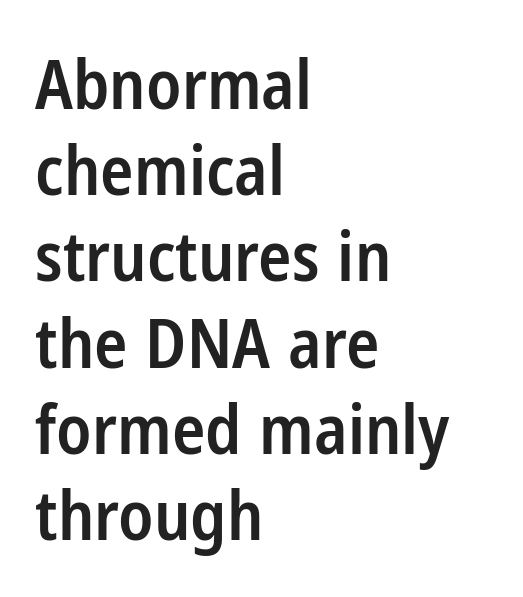
{"serif": "no", "italic": "no", "bold": "semi", "weight": "semibold", "width": "condensed", "stroke_contrast": "low", "x_height": "medium", "monospaced": "no", "underline": "no", "align": "left", "line_spacing": "normal", "line_spacing_ratio": 1.25, "letter_spacing": "normal", "letter_spacing_em": 0.0, "glyph_px": 69}
